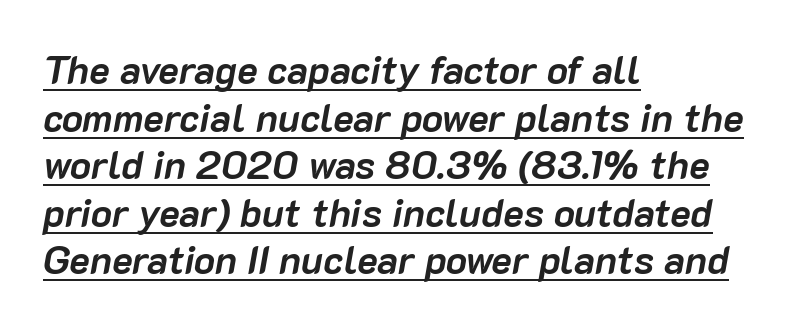
Q: Is the text bold? A: Yes.
Q: Is the text italic (slanted)? A: Yes, it leans right by about 10 degrees.
Q: Is the text underlined? A: Yes.
Q: How is the paragraph aligned? A: Left-aligned.
Q: Is the spacing between letters normal or unusually wide? A: Normal.
Q: Width (condensed, normal, or wide)? A: Normal.
Q: Stroke contrast? A: Low.
Q: x-height? A: Medium.
Q: Monospaced? A: No.
